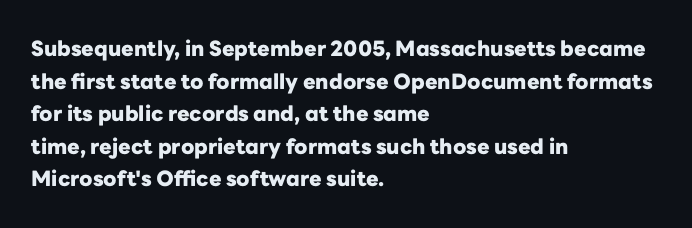
Q: Is the text bold? A: Yes.
Q: Is the text italic (slanted)? A: No, it is upright.
Q: Is the text underlined? A: No.
Q: How is the paragraph aligned? A: Left-aligned.
Q: Is the spacing between letters normal or unusually wide? A: Normal.
Q: Is the spacing between lines tight, normal or loose? A: Normal.
